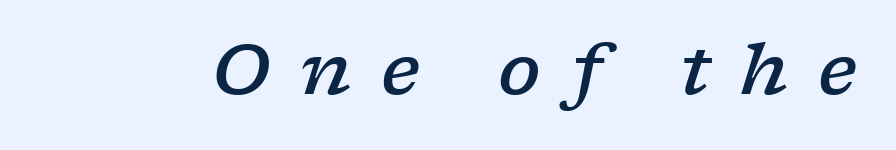
{"serif": "yes", "italic": "yes", "lean": "right", "slant_degrees": 17, "bold": "semi", "weight": "semibold", "width": "wide", "stroke_contrast": "low", "x_height": "medium", "monospaced": "no", "underline": "no", "letter_spacing": "wide", "letter_spacing_em": 0.42, "glyph_px": 71}
